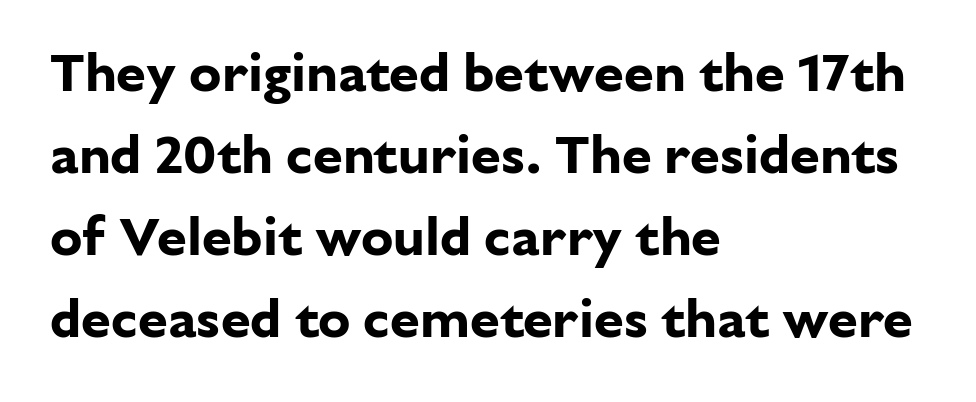
The image shows 54 px bold sans-serif type, upright; set left-aligned, normal line spacing (1.52x), normal letter spacing, not underlined; low stroke contrast and a medium x-height.
